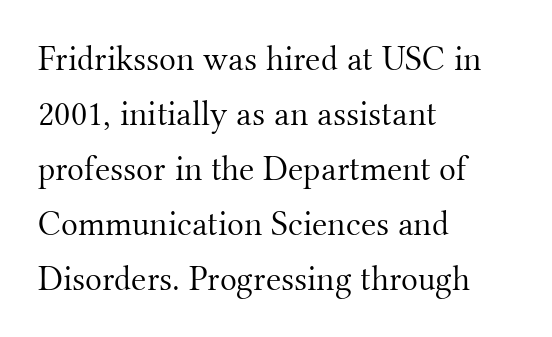
Line beginnings align vertically; line endings do not. Check the space under the baseline: it is left empty. These lines keep a tight, regular rhythm from letter to letter. Every stem runs plumb, perpendicular to the baseline. This sample has the flowing, uneven cadence of proportional lettering.
